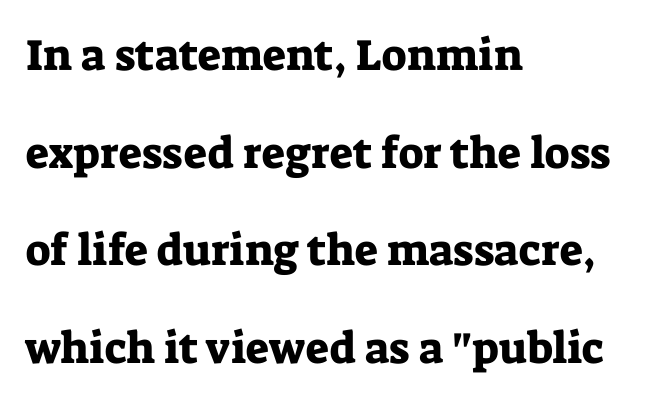
{"serif": "yes", "italic": "no", "width": "normal", "stroke_contrast": "low", "x_height": "medium", "monospaced": "no", "underline": "no", "align": "left", "line_spacing": "loose", "line_spacing_ratio": 2.22, "letter_spacing": "normal", "letter_spacing_em": 0.0, "glyph_px": 44}
